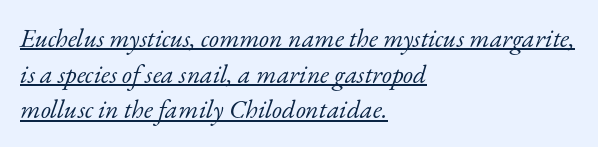
Q: Is the text bold? A: No.
Q: Is the text italic (slanted)? A: Yes, it leans right by about 17 degrees.
Q: Is the text underlined? A: Yes.
Q: How is the paragraph aligned? A: Left-aligned.
Q: Is the spacing between letters normal or unusually wide? A: Normal.
Q: Is the spacing between lines tight, normal or loose? A: Normal.
